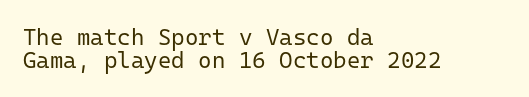
Glyph-to-glyph distance matches everyday printed text. The typesetting does not lean heavy: it is not bold. The strip under each line holds only bare page. Casual observation: everything's shoved over to the left.
